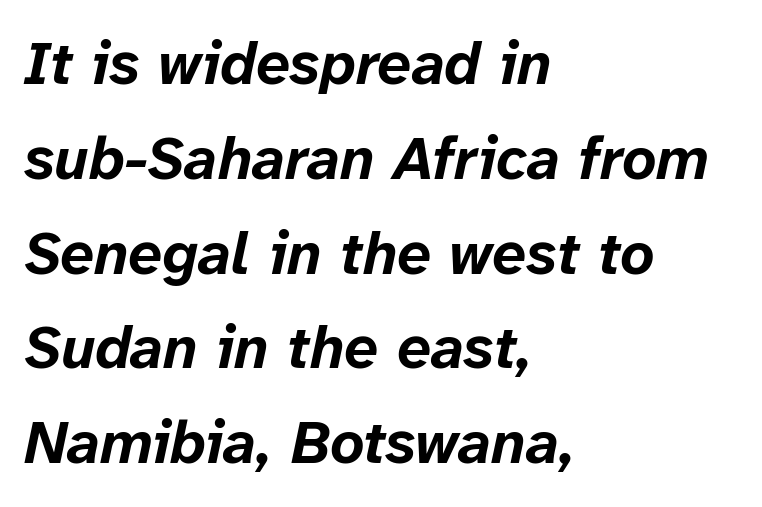
Q: Is the text bold? A: Yes.
Q: Is the text italic (slanted)? A: Yes, it leans right by about 12 degrees.
Q: Is the text underlined? A: No.
Q: How is the paragraph aligned? A: Left-aligned.
Q: Is the spacing between letters normal or unusually wide? A: Normal.
Q: Is the spacing between lines tight, normal or loose? A: Normal.
Q: Width (condensed, normal, or wide)? A: Normal.
Q: Stroke contrast? A: Low.
Q: x-height? A: Medium.
Q: Monospaced? A: No.
